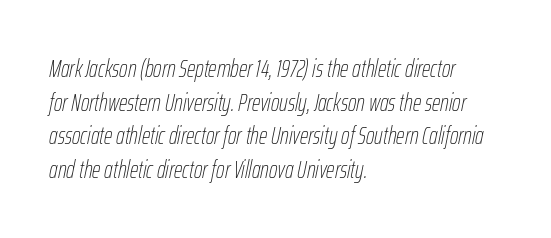
Q: Is the text bold? A: No.
Q: Is the text italic (slanted)? A: Yes, it leans right by about 12 degrees.
Q: Is the text underlined? A: No.
Q: How is the paragraph aligned? A: Left-aligned.
Q: Is the spacing between letters normal or unusually wide? A: Normal.
Q: Is the spacing between lines tight, normal or loose? A: Normal.
